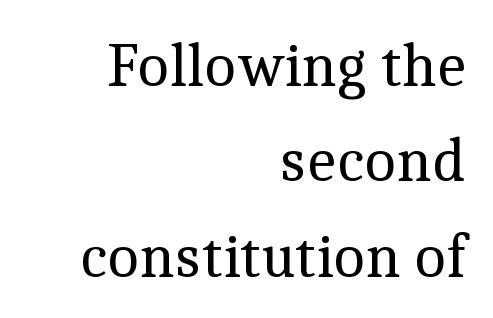
Q: Is the text bold? A: No.
Q: Is the text italic (slanted)? A: No, it is upright.
Q: Is the typeface a serif or a sans-serif typeface? A: Serif.
Q: Is the text underlined? A: No.
Q: How is the paragraph aligned? A: Right-aligned.
Q: Is the spacing between letters normal or unusually wide? A: Normal.
Q: Is the spacing between lines tight, normal or loose? A: Normal.
Q: Width (condensed, normal, or wide)? A: Normal.
Q: x-height? A: Medium.
Q: Monospaced? A: No.
